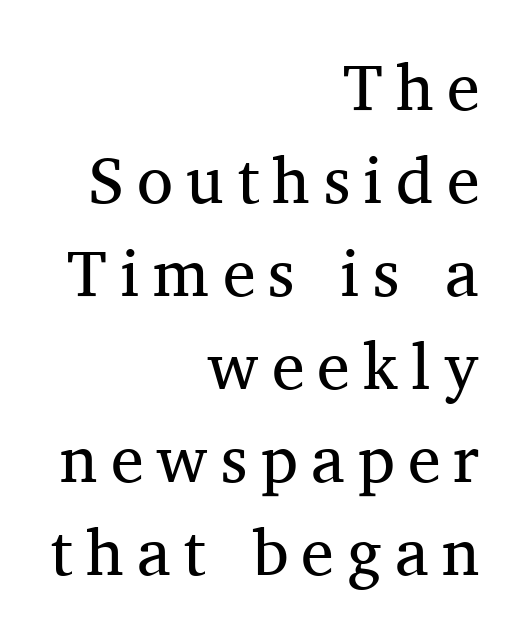
The image shows 66 px regular-weight serif type, upright; set right-aligned, normal line spacing (1.41x), unusually wide letter spacing (+0.2 em), not underlined; medium stroke contrast and a medium x-height.
